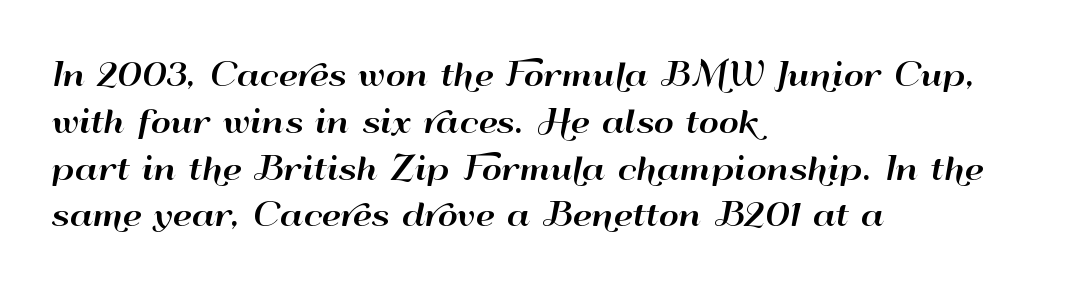
The image shows 31 px wide sans-serif type; set left-aligned, normal line spacing (1.51x), normal letter spacing, not underlined; high stroke contrast and a small x-height.
